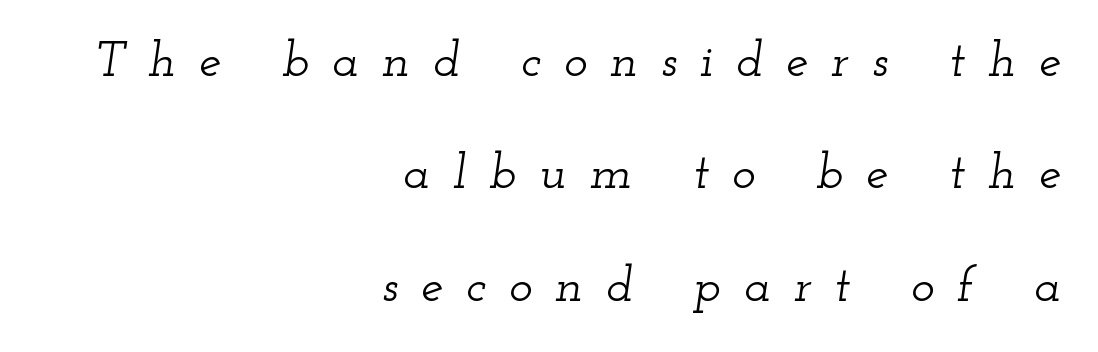
{"serif": "yes", "italic": "yes", "lean": "right", "slant_degrees": 12, "width": "wide", "stroke_contrast": "low", "x_height": "small", "monospaced": "no", "underline": "no", "align": "right", "line_spacing": "loose", "line_spacing_ratio": 2.25, "letter_spacing": "wide", "letter_spacing_em": 0.46, "glyph_px": 50}
